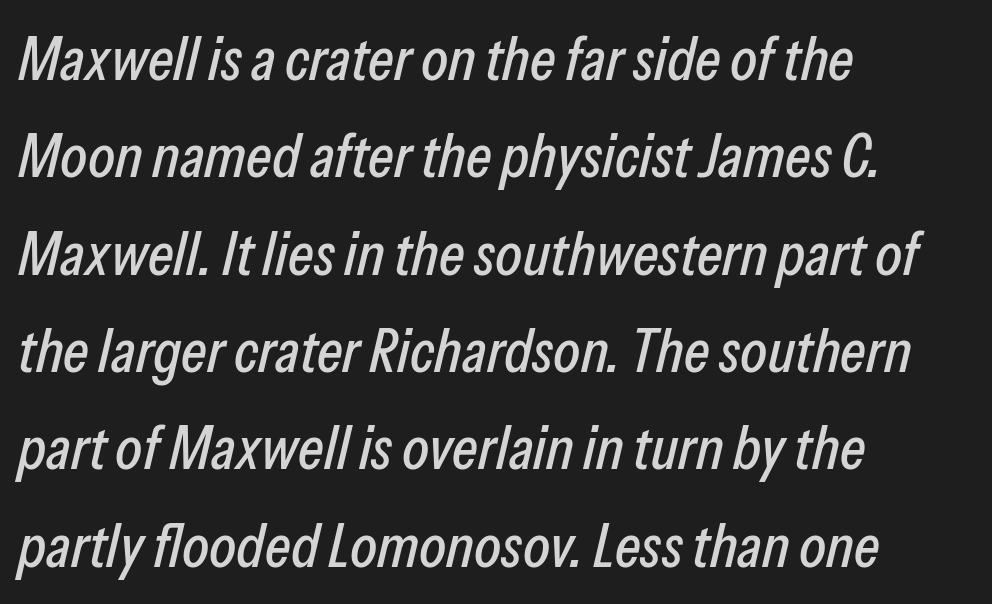
The image shows 62 px condensed type, italic (leaning right); set left-aligned, normal line spacing (1.57x), normal letter spacing, not underlined; low stroke contrast and a medium x-height.
